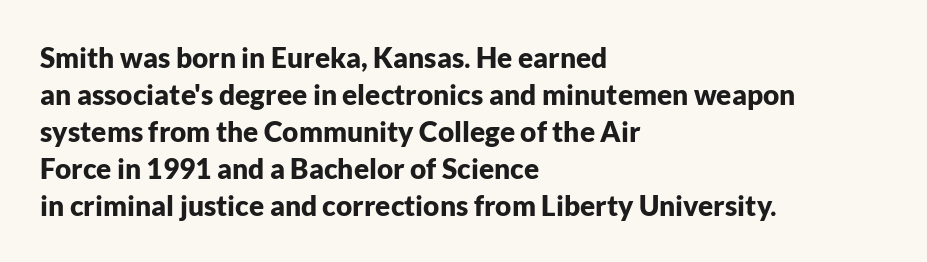
{"serif": "no", "italic": "no", "bold": "yes", "weight": "bold", "width": "normal", "stroke_contrast": "low", "x_height": "medium", "monospaced": "no", "underline": "no", "align": "left", "line_spacing": "normal", "line_spacing_ratio": 1.32, "letter_spacing": "normal", "letter_spacing_em": 0.0, "glyph_px": 28}
